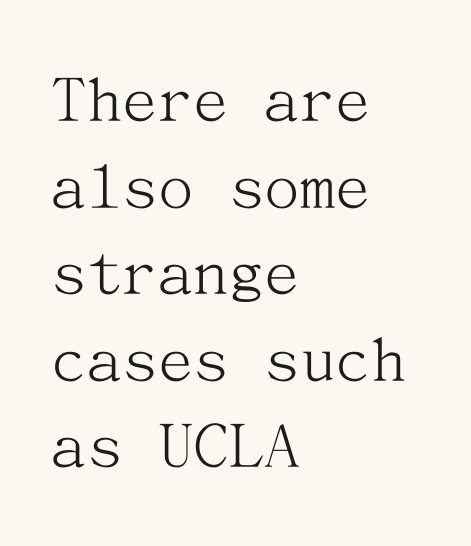
{"serif": "yes", "italic": "no", "bold": "no", "weight": "light", "width": "normal", "stroke_contrast": "medium", "x_height": "medium", "underline": "no", "align": "left", "line_spacing_ratio": 1.22, "letter_spacing": "normal", "letter_spacing_em": 0.0, "glyph_px": 71}
